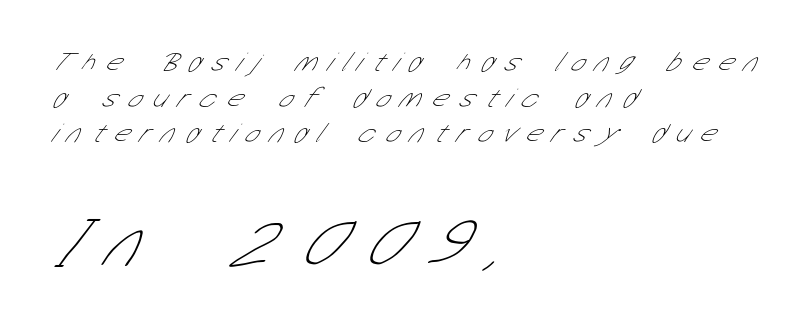
Only glyphs here, with clear space below each row. Think of a printed novel: that variable character pitch is what you see here. Between one letter and the next there's a generous, obvious gap. Font category for this specimen: sans-serif. The typesetter chose a ragged-right arrangement here. Is there much room between lines? A standard amount, neither cramped nor airy.
